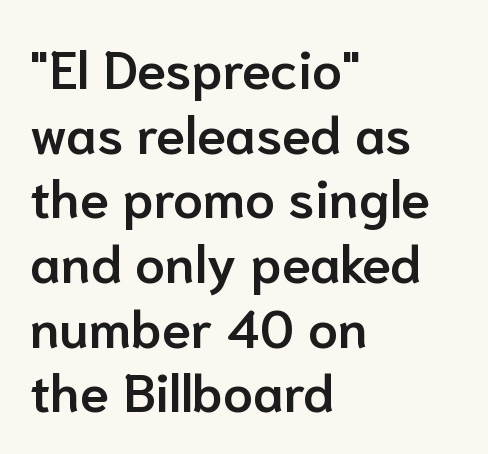
Q: Is the text bold? A: Semi-bold.
Q: Is the text italic (slanted)? A: No, it is upright.
Q: Is the typeface a serif or a sans-serif typeface? A: Sans-serif.
Q: Is the text underlined? A: No.
Q: How is the paragraph aligned? A: Left-aligned.
Q: Is the spacing between letters normal or unusually wide? A: Normal.
Q: Width (condensed, normal, or wide)? A: Normal.
Q: Stroke contrast? A: Low.
Q: x-height? A: Medium.
Q: Monospaced? A: No.
